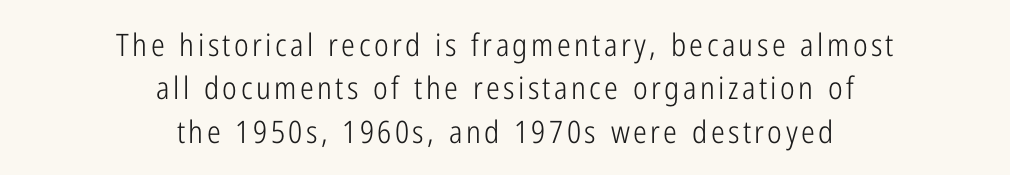
Style check: upright. The passage shown stacks its lines at a standard gap. One-word summary of the alignment: center. Varying glyph widths throughout — classic text-font behaviour.
